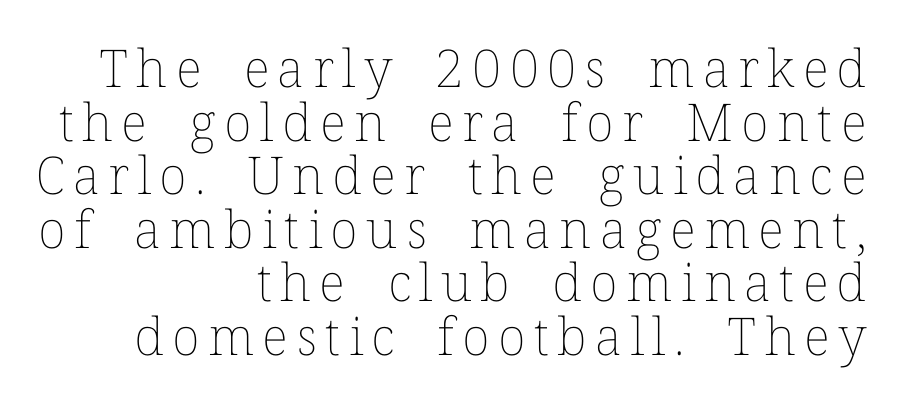
Descender tails drop into unmarked territory. Caption: face not bold, strokes unweighted. Students, observe: this is what under-led, compact text looks like. Each line ends at the same right margin while the left side varies. The letters stand upright; this is a roman face.
